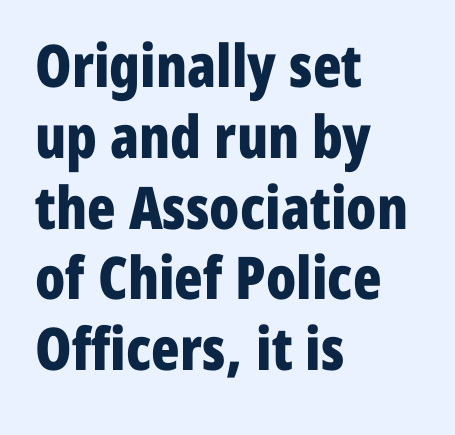
{"serif": "no", "italic": "no", "bold": "yes", "weight": "bold", "width": "condensed", "stroke_contrast": "low", "x_height": "medium", "monospaced": "no", "underline": "no", "align": "left", "line_spacing_ratio": 1.2, "letter_spacing": "normal", "letter_spacing_em": 0.0, "glyph_px": 59}
